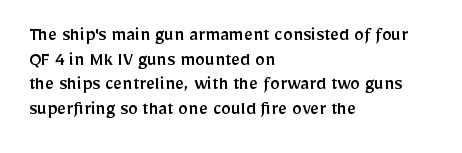
Q: Is the text italic (slanted)? A: No, it is upright.
Q: Is the text underlined? A: No.
Q: How is the paragraph aligned? A: Left-aligned.
Q: Is the spacing between letters normal or unusually wide? A: Normal.
